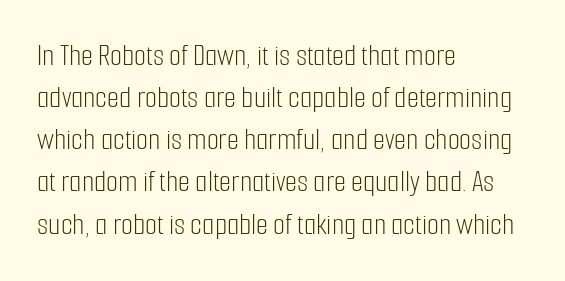
Q: Is the text bold? A: No.
Q: Is the text italic (slanted)? A: No, it is upright.
Q: Is the typeface a serif or a sans-serif typeface? A: Sans-serif.
Q: Is the text underlined? A: No.
Q: How is the paragraph aligned? A: Left-aligned.
Q: Is the spacing between letters normal or unusually wide? A: Normal.
Q: Is the spacing between lines tight, normal or loose? A: Normal.
Q: Width (condensed, normal, or wide)? A: Condensed.
Q: Stroke contrast? A: Low.
Q: x-height? A: Medium.
Q: Monospaced? A: No.
